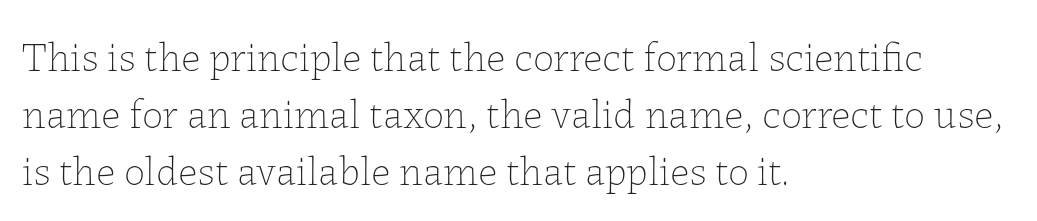
The line texture is even and compact thanks to regular tracking. This sample uses an upright cut, with every glyph sitting square on the baseline. Short and long lines alike share a common starting point at left. Quick note: interline space is typical. A typesetter would call this proportional, since set widths differ per character. The glyphs are unaccompanied by any horizontal stroke below them.
